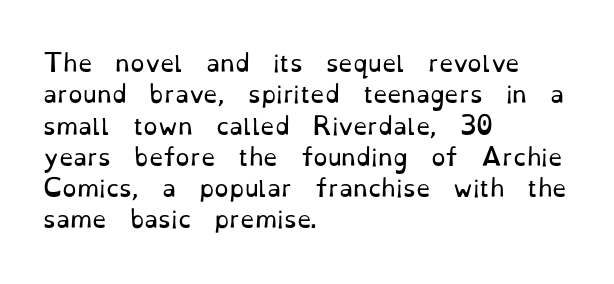
{"italic": "no", "bold": "no", "underline": "no", "align": "left", "line_spacing": "normal", "line_spacing_ratio": 1.36, "letter_spacing": "normal", "letter_spacing_em": 0.0, "glyph_px": 23}
